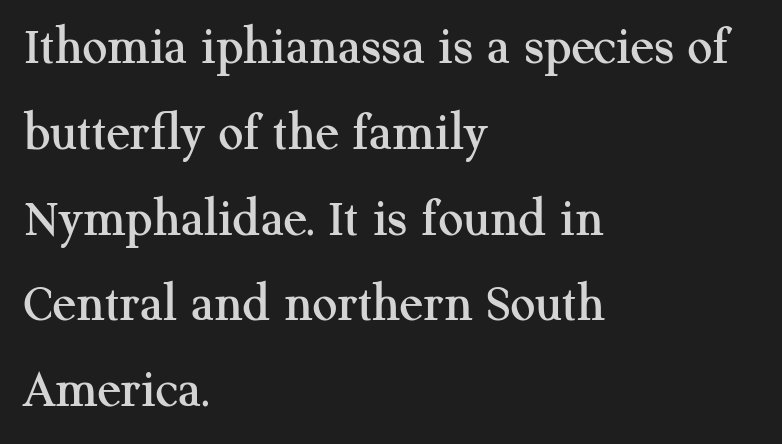
Q: Is the text italic (slanted)? A: No, it is upright.
Q: Is the typeface a serif or a sans-serif typeface? A: Serif.
Q: Is the text underlined? A: No.
Q: How is the paragraph aligned? A: Left-aligned.
Q: Is the spacing between letters normal or unusually wide? A: Normal.
Q: Is the spacing between lines tight, normal or loose? A: Normal.
Q: Width (condensed, normal, or wide)? A: Normal.
Q: Stroke contrast? A: Medium.
Q: x-height? A: Medium.
Q: Monospaced? A: No.
